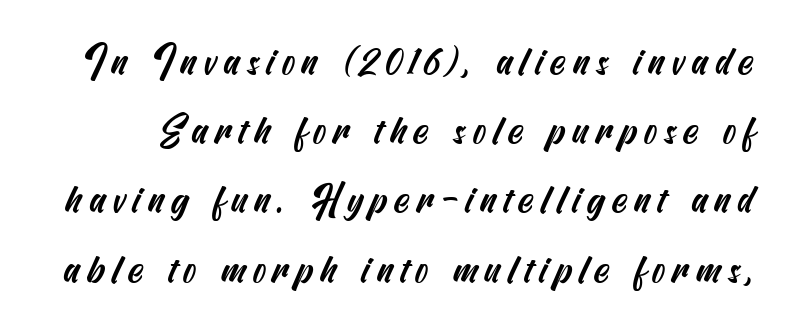
{"serif": "no", "width": "condensed", "stroke_contrast": "medium", "x_height": "small", "underline": "no", "line_spacing_ratio": 1.73, "glyph_px": 40}
